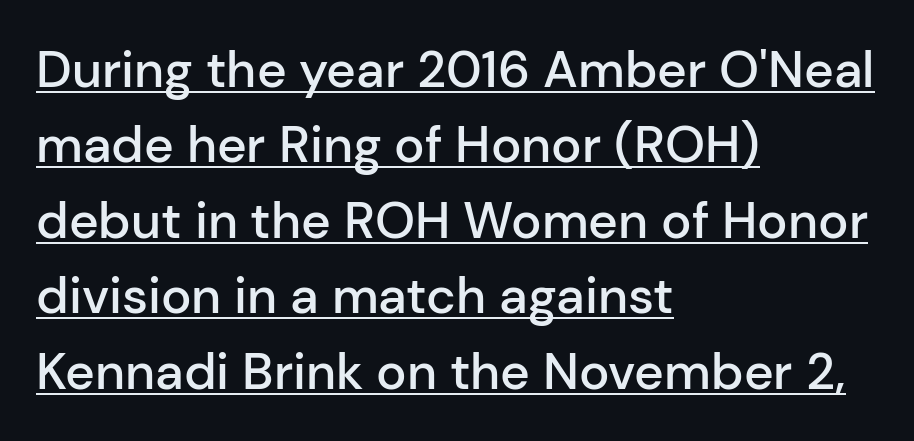
This sample is left-justified, so line endings fall wherever the words run out. Serif or sans? Sans — the stroke terminals are bare. This is roman type, the default non-slanted kind. Descenders here cross a horizontal rule under the line.
